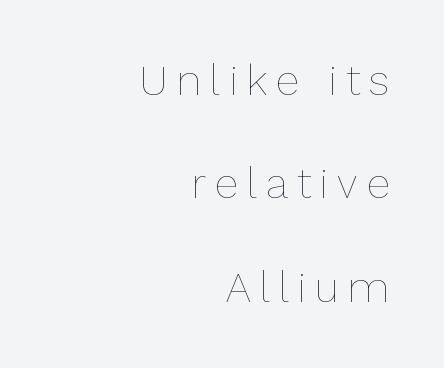
The image shows 42 px thin type, upright; set right-aligned, loose line spacing (2.46x), unusually wide letter spacing (+0.22 em), not underlined; low stroke contrast and a medium x-height.
